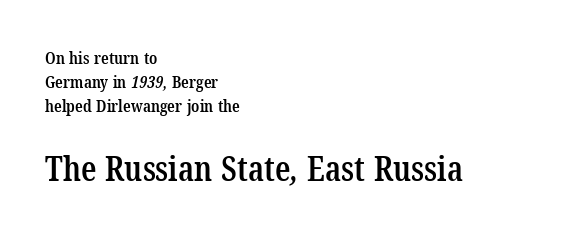
The image shows 34 px semibold, condensed serif type; set left-aligned, normal line spacing (1.41x), normal letter spacing, not underlined; the second (bottom) block is 2.0x larger; low stroke contrast and a medium x-height.
